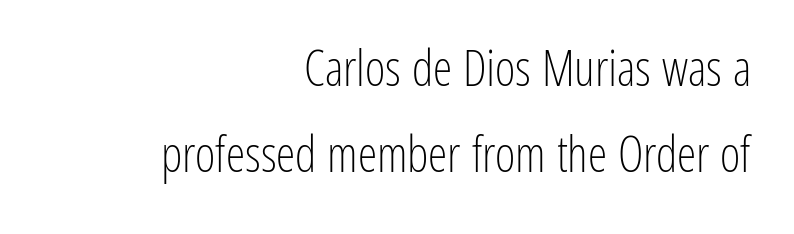
Q: Is the text bold? A: No.
Q: Is the text italic (slanted)? A: No, it is upright.
Q: Is the typeface a serif or a sans-serif typeface? A: Sans-serif.
Q: Is the text underlined? A: No.
Q: How is the paragraph aligned? A: Right-aligned.
Q: Is the spacing between letters normal or unusually wide? A: Normal.
Q: Width (condensed, normal, or wide)? A: Condensed.
Q: Stroke contrast? A: Low.
Q: x-height? A: Medium.
Q: Monospaced? A: No.
